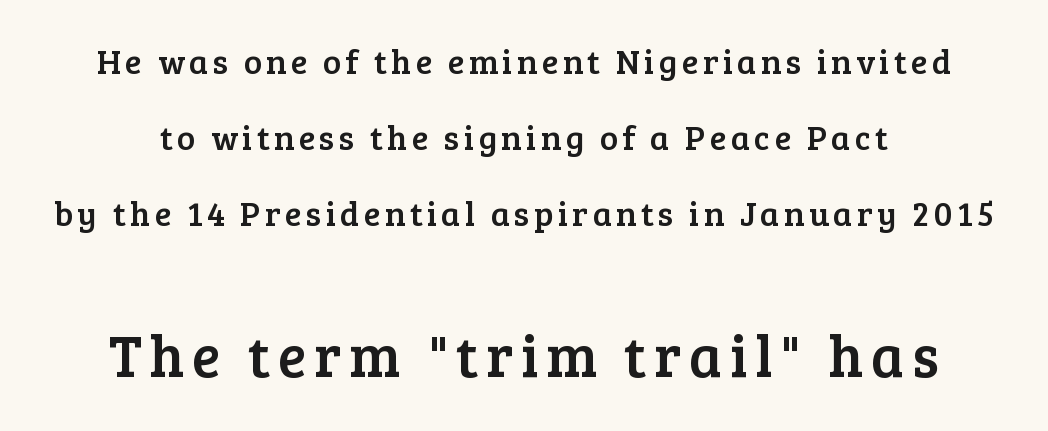
The image shows 59 px serif type, upright; set loose line spacing (2.24x), not underlined; the second (bottom) block is 1.74x larger; low stroke contrast and a medium x-height.
